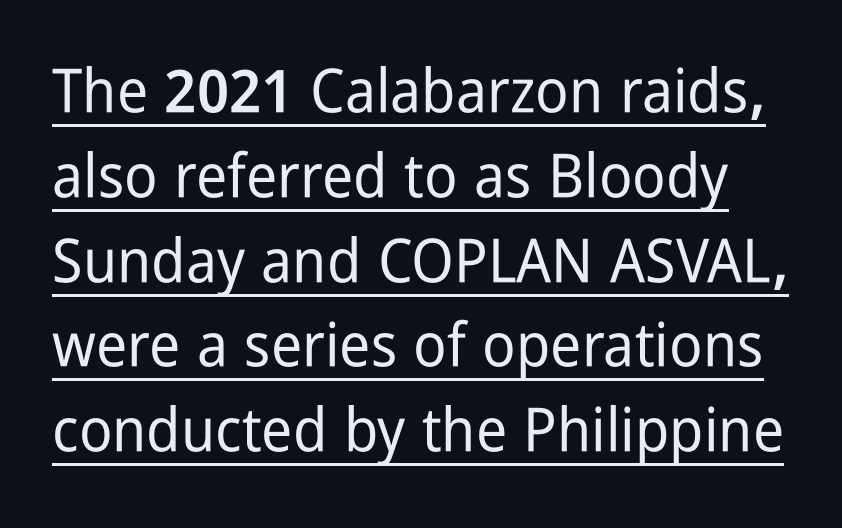
The rendering keeps characters at their native spacing. If you measured baseline to baseline, you'd find a middling distance. The face used here is a sans, in the tradition of grotesques and geometrics. Ascenders rise straight up at ninety degrees. Emphasis is given by a line drawn under the lettering. Spacing verdict: proportional, widths tailored to each character.
